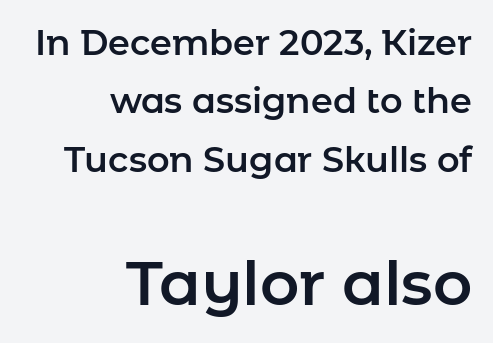
{"serif": "no", "italic": "no", "width": "normal", "stroke_contrast": "low", "x_height": "medium", "monospaced": "no", "underline": "no", "align": "right", "line_spacing": "normal", "line_spacing_ratio": 1.67, "letter_spacing": "normal", "letter_spacing_em": 0.0, "larger_block": "second", "size_ratio": 1.74, "glyph_px": 61}
